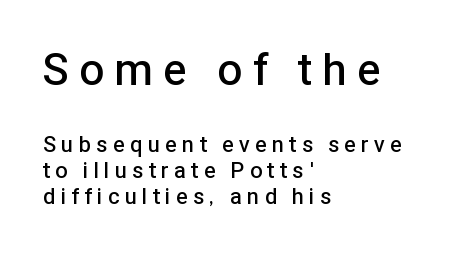
You could only call the tracking loose — the letters float apart. No feet cap the strokes, marking this as sans-serif type. Unmarked baselines from the first word to the last. How heavy is the stroke? Medium-heavy — a semibold, shy of bold. Quick note: not italic, upright.
